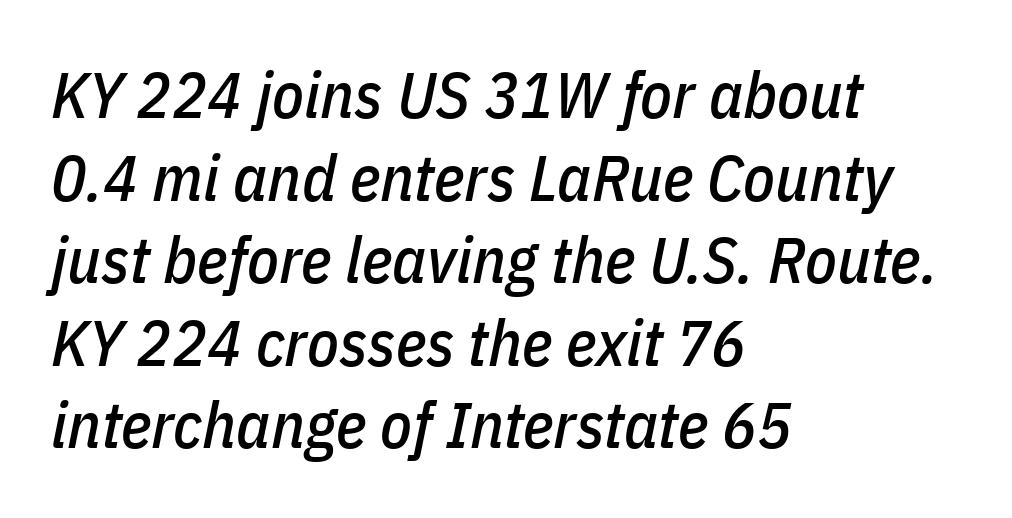
Underlining? Definitely not there. The passage shown is typed in a proportional face where columns would drift. Here the glyphs are tracked normally, forming tight word shapes. The setting favours the left margin, as ordinary paragraphs usually do. The rendering applies a slant to the glyphs.
